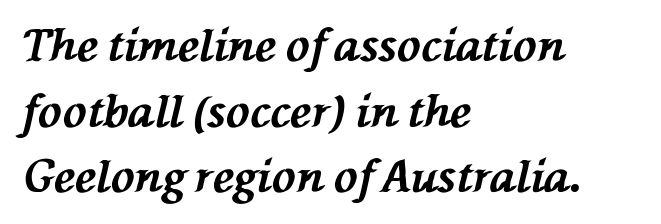
{"italic": "yes", "lean": "left", "slant_degrees": 76, "bold": "yes", "weight": "bold", "width": "normal", "stroke_contrast": "medium", "x_height": "medium", "monospaced": "no", "underline": "no", "align": "left", "line_spacing": "normal", "line_spacing_ratio": 1.49, "letter_spacing": "normal", "letter_spacing_em": 0.0, "glyph_px": 44}
